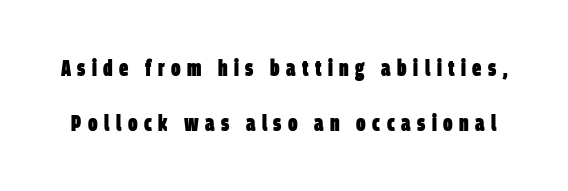
{"bold": "yes", "underline": "no", "line_spacing": "loose", "line_spacing_ratio": 2.41, "letter_spacing": "wide", "letter_spacing_em": 0.28, "glyph_px": 23}
